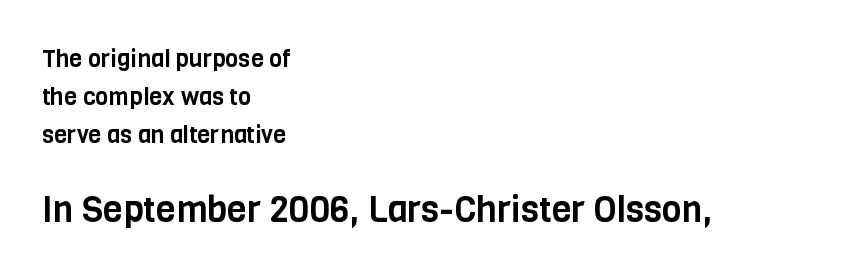
{"serif": "no", "italic": "no", "width": "condensed", "stroke_contrast": "low", "x_height": "large", "monospaced": "no", "underline": "no", "align": "left", "line_spacing": "normal", "line_spacing_ratio": 1.58, "letter_spacing": "normal", "letter_spacing_em": 0.0, "larger_block": "second", "size_ratio": 1.5, "glyph_px": 36}
